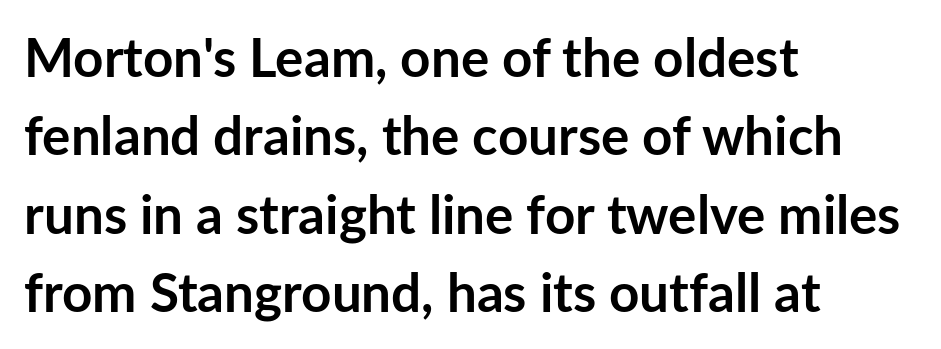
Q: Is the text bold? A: Yes.
Q: Is the text italic (slanted)? A: No, it is upright.
Q: Is the typeface a serif or a sans-serif typeface? A: Sans-serif.
Q: Is the text underlined? A: No.
Q: How is the paragraph aligned? A: Left-aligned.
Q: Is the spacing between letters normal or unusually wide? A: Normal.
Q: Is the spacing between lines tight, normal or loose? A: Normal.
Q: Width (condensed, normal, or wide)? A: Normal.
Q: Stroke contrast? A: Low.
Q: x-height? A: Medium.
Q: Monospaced? A: No.
